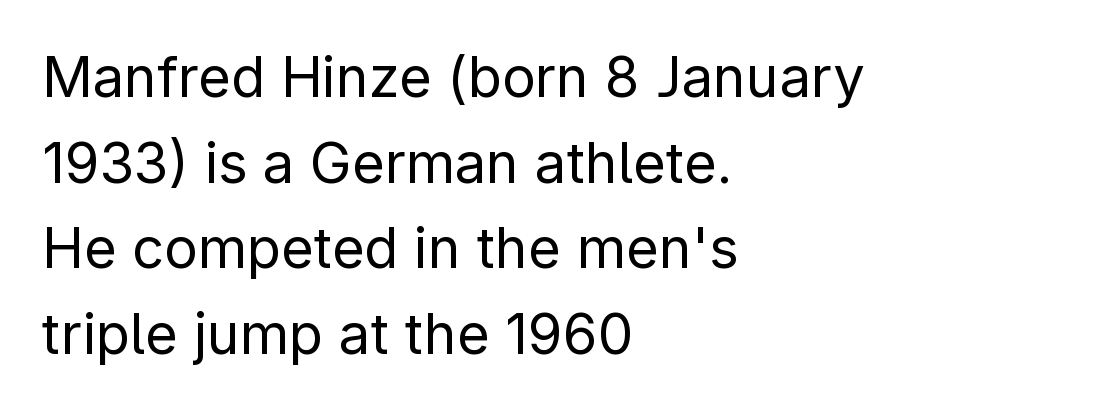
Q: Is the text bold? A: No.
Q: Is the text italic (slanted)? A: No, it is upright.
Q: Is the typeface a serif or a sans-serif typeface? A: Sans-serif.
Q: Is the text underlined? A: No.
Q: How is the paragraph aligned? A: Left-aligned.
Q: Is the spacing between letters normal or unusually wide? A: Normal.
Q: Is the spacing between lines tight, normal or loose? A: Normal.
Q: Width (condensed, normal, or wide)? A: Normal.
Q: Stroke contrast? A: Low.
Q: x-height? A: Medium.
Q: Monospaced? A: No.
